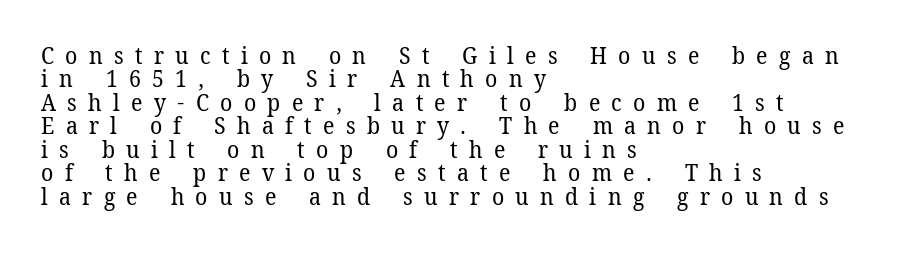
{"italic": "no", "bold": "no", "underline": "no", "align": "left", "line_spacing": "tight", "line_spacing_ratio": 1.02, "letter_spacing": "wide", "letter_spacing_em": 0.49, "glyph_px": 23}
